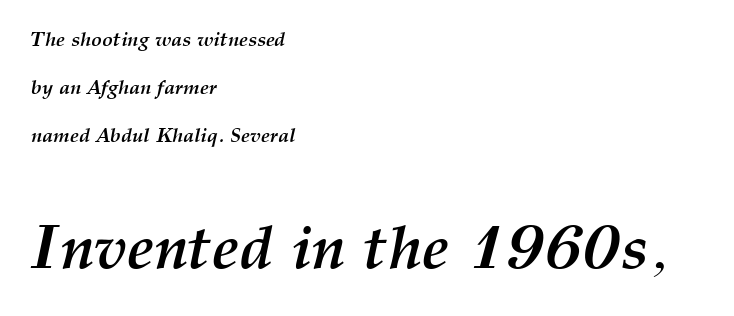
The image shows 61 px semibold type, italic (leaning right); set left-aligned, loose line spacing (2.4x), normal letter spacing, not underlined; the second (bottom) block is 3.05x larger; medium stroke contrast and a medium x-height.
